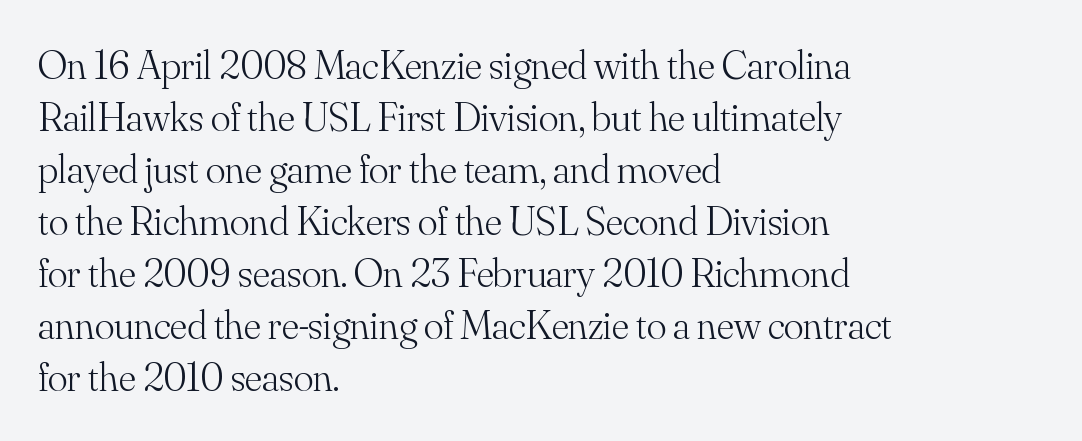
{"serif": "yes", "italic": "no", "bold": "no", "weight": "light", "width": "normal", "stroke_contrast": "medium", "x_height": "small", "monospaced": "no", "underline": "no", "align": "left", "line_spacing": "normal", "line_spacing_ratio": 1.27, "letter_spacing": "normal", "letter_spacing_em": 0.0, "glyph_px": 41}
